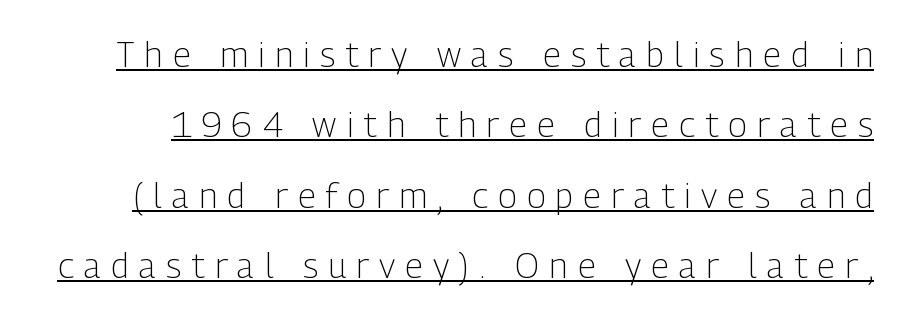
{"serif": "no", "italic": "no", "bold": "no", "weight": "light", "width": "condensed", "stroke_contrast": "low", "x_height": "medium", "monospaced": "no", "underline": "yes", "line_spacing": "loose", "line_spacing_ratio": 2.01, "letter_spacing": "wide", "letter_spacing_em": 0.29, "glyph_px": 35}
